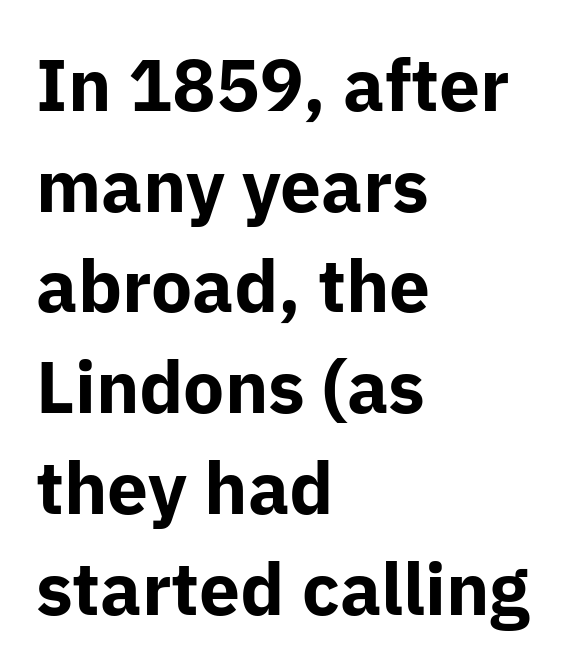
{"serif": "no", "italic": "no", "bold": "yes", "weight": "bold", "width": "normal", "stroke_contrast": "low", "x_height": "medium", "monospaced": "no", "underline": "no", "align": "left", "line_spacing": "normal", "line_spacing_ratio": 1.38, "letter_spacing": "normal", "letter_spacing_em": 0.0, "glyph_px": 73}
